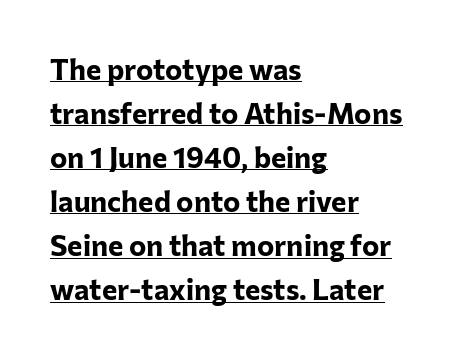
Does the copy run flush right? No — it runs flush left. A full-strength bold gives these letters their thick strokes. The sample's only ornament is a line tracing under the words. The axis of the letterforms is exactly vertical.
